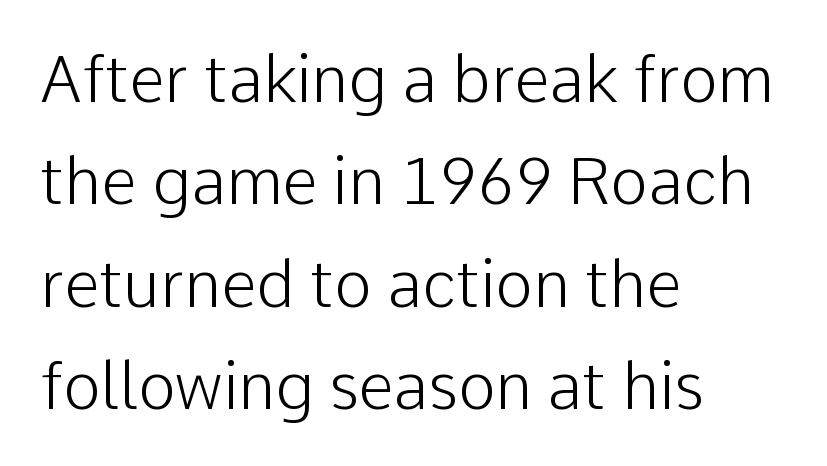
The image shows 64 px light sans-serif type, upright; set left-aligned, normal line spacing (1.6x), normal letter spacing, not underlined; low stroke contrast and a medium x-height.
